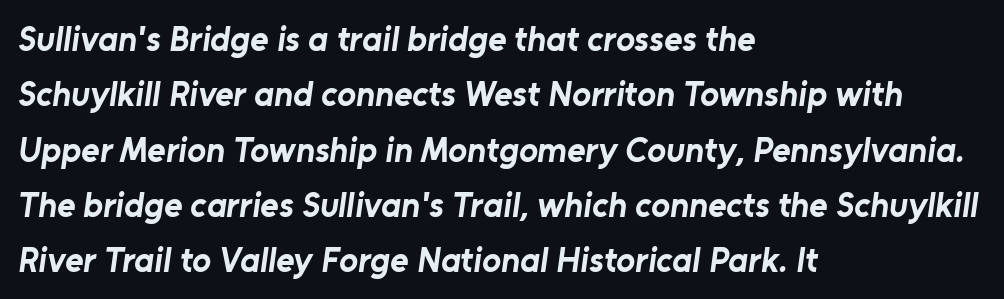
Q: Is the text bold? A: Yes.
Q: Is the typeface a serif or a sans-serif typeface? A: Sans-serif.
Q: Is the text underlined? A: No.
Q: How is the paragraph aligned? A: Left-aligned.
Q: Is the spacing between letters normal or unusually wide? A: Normal.
Q: Is the spacing between lines tight, normal or loose? A: Normal.
Q: Width (condensed, normal, or wide)? A: Normal.
Q: Stroke contrast? A: Low.
Q: x-height? A: Medium.
Q: Monospaced? A: No.
